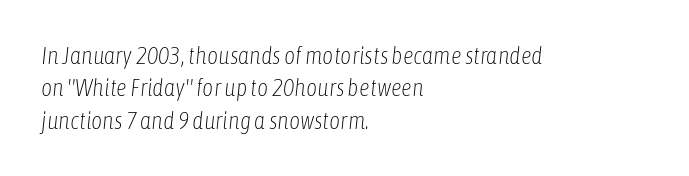
Q: Is the text bold? A: No.
Q: Is the text italic (slanted)? A: Yes, it leans right by about 6 degrees.
Q: Is the text underlined? A: No.
Q: How is the paragraph aligned? A: Left-aligned.
Q: Is the spacing between letters normal or unusually wide? A: Normal.
Q: Is the spacing between lines tight, normal or loose? A: Normal.
